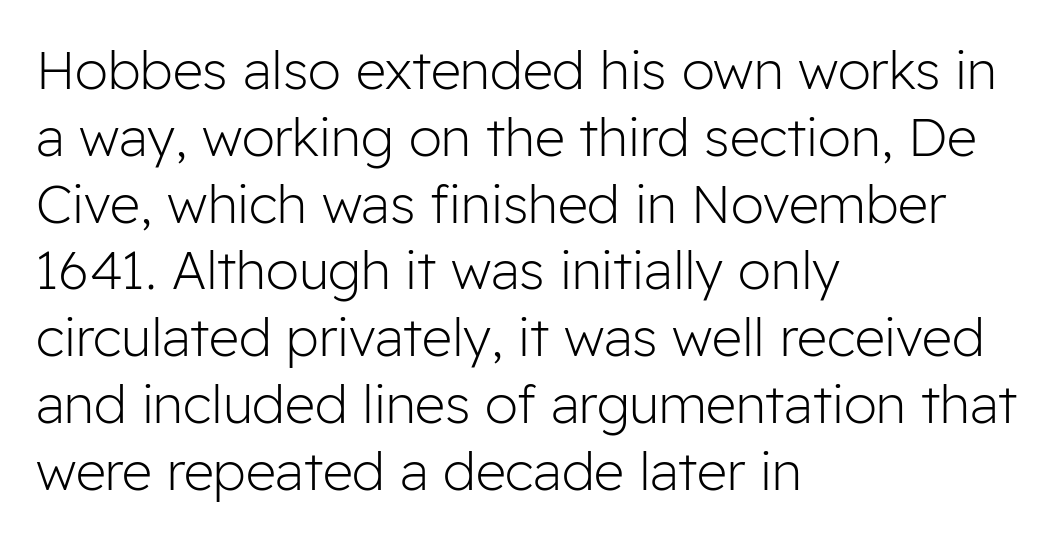
{"serif": "no", "italic": "no", "bold": "no", "weight": "light", "width": "normal", "stroke_contrast": "low", "x_height": "medium", "monospaced": "no", "underline": "no", "align": "left", "line_spacing": "normal", "line_spacing_ratio": 1.26, "letter_spacing": "normal", "letter_spacing_em": 0.0, "glyph_px": 53}
